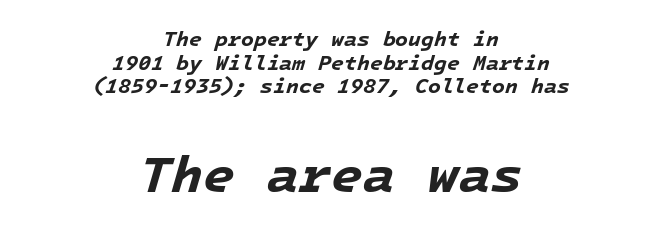
{"italic": "yes", "lean": "right", "slant_degrees": 16, "bold": "yes", "weight": "bold", "width": "normal", "stroke_contrast": "low", "x_height": "medium", "monospaced": "yes", "underline": "no", "align": "center", "line_spacing": "tight", "line_spacing_ratio": 1.12, "letter_spacing": "normal", "letter_spacing_em": 0.0, "larger_block": "second", "size_ratio": 2.48, "glyph_px": 52}
